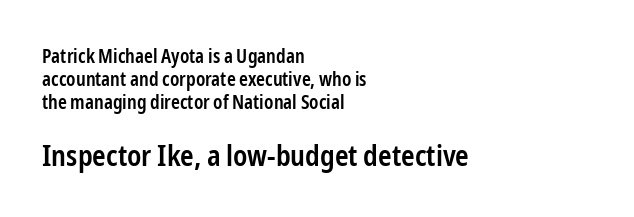
The image shows 29 px semibold, condensed sans-serif type, upright; set left-aligned, line spacing 1.22x, normal letter spacing, not underlined; the second (bottom) block is 1.53x larger; low stroke contrast and a medium x-height.
